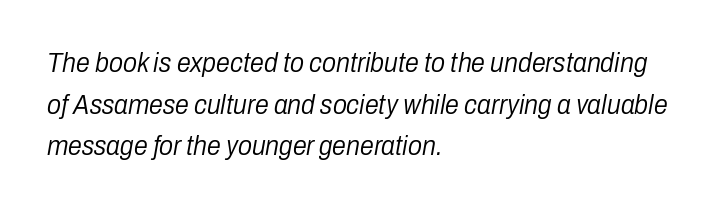
{"italic": "yes", "lean": "right", "slant_degrees": 10, "bold": "no", "weight": "light", "width": "condensed", "stroke_contrast": "low", "x_height": "medium", "monospaced": "no", "underline": "no", "align": "left", "line_spacing": "normal", "line_spacing_ratio": 1.49, "letter_spacing": "normal", "letter_spacing_em": 0.0, "glyph_px": 28}
